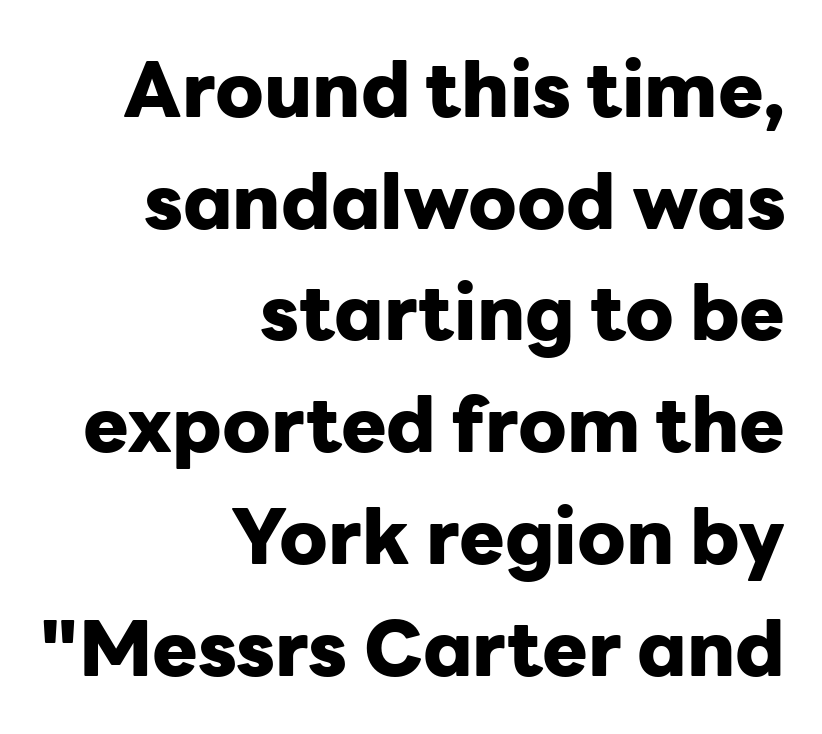
The image shows 76 px heavy sans-serif type, upright; set right-aligned, normal line spacing (1.47x), normal letter spacing, not underlined; low stroke contrast and a medium x-height.
